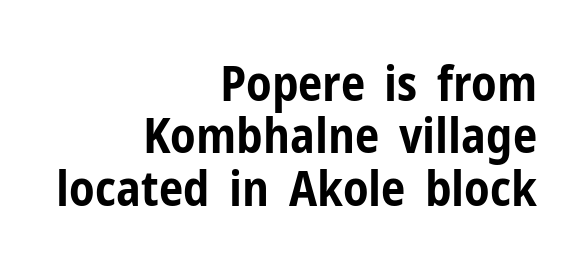
{"serif": "no", "italic": "no", "bold": "yes", "weight": "bold", "width": "condensed", "stroke_contrast": "low", "x_height": "medium", "monospaced": "no", "underline": "no", "align": "right", "line_spacing": "tight", "line_spacing_ratio": 1.07, "letter_spacing": "normal", "letter_spacing_em": 0.0, "glyph_px": 49}
